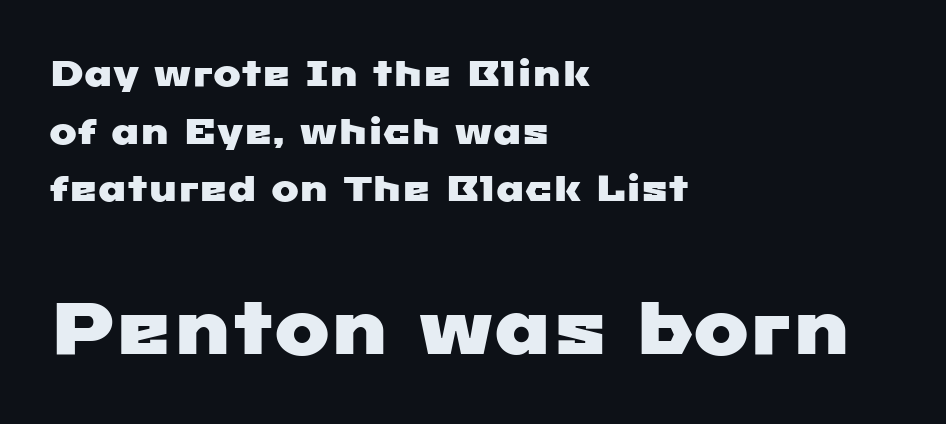
The paragraph shown leans on its left margin. The letterforms sit shoulder to shoulder at normal distance. The rows are spaced the way most documents space them. The characters display no serif detailing; their extremities are plain. The area under the type is left untouched.
